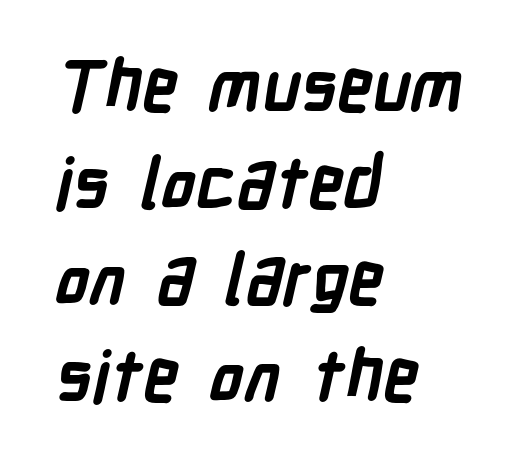
{"serif": "no", "bold": "yes", "weight": "semibold", "width": "condensed", "stroke_contrast": "low", "x_height": "medium", "monospaced": "no", "underline": "no", "align": "left", "line_spacing": "normal", "line_spacing_ratio": 1.38, "letter_spacing": "normal", "letter_spacing_em": 0.0, "glyph_px": 70}
